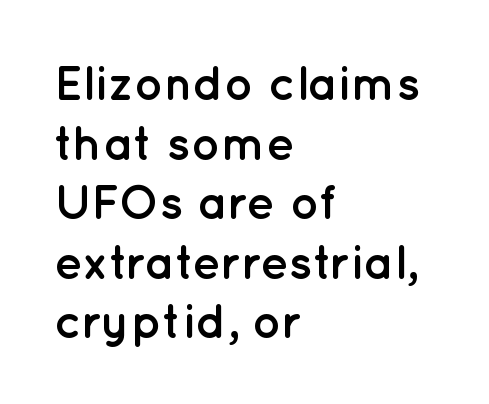
{"serif": "no", "italic": "no", "bold": "yes", "weight": "semibold", "width": "normal", "stroke_contrast": "low", "x_height": "medium", "monospaced": "no", "underline": "no", "align": "left", "line_spacing_ratio": 1.24, "letter_spacing": "normal", "letter_spacing_em": 0.0, "glyph_px": 48}
